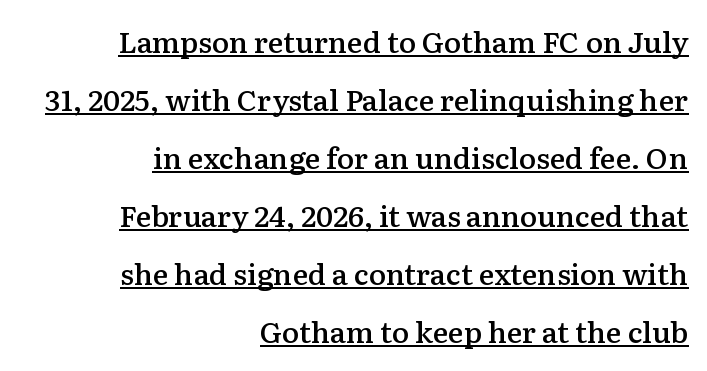
The image shows 29 px semibold serif type, upright; set right-aligned, loose line spacing (2.0x), normal letter spacing, underlined; medium stroke contrast and a medium x-height.
